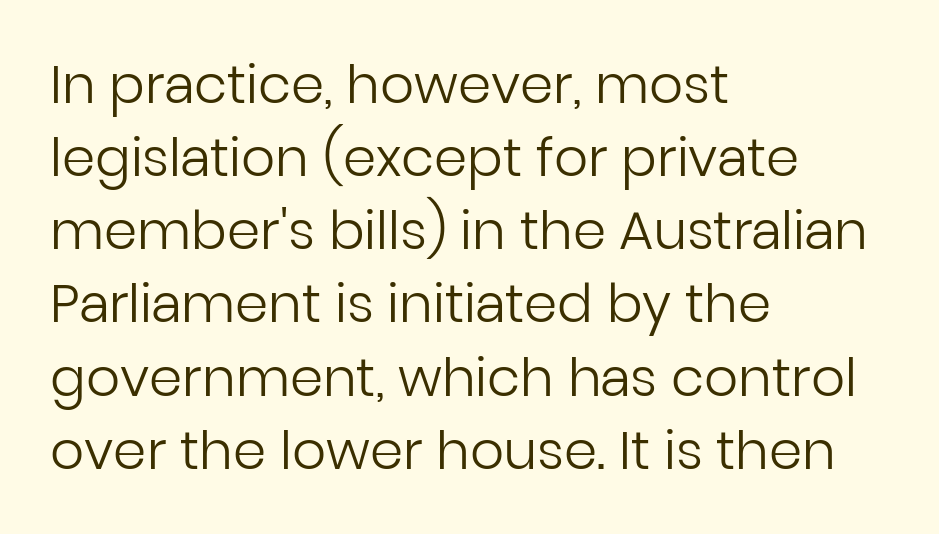
Nothing sits at the stroke ends, so this counts as sans-serif. This is the regular roman posture of the typeface. The horizontal fit of the characters is conventional and even. Weight: not bold — regular or lighter. Varying glyph widths throughout — classic text-font behaviour.
